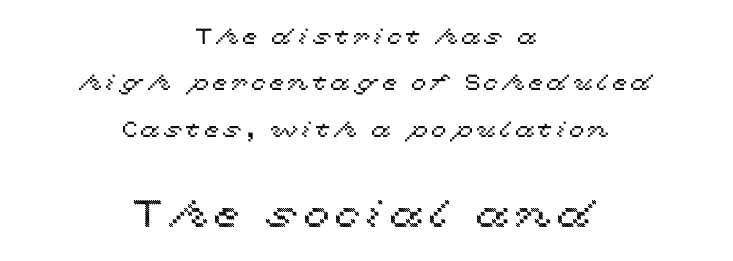
The image shows 38 px wide type; set centered, loose line spacing (2.11x), not underlined; the second (bottom) block is 1.73x larger; a medium x-height.
